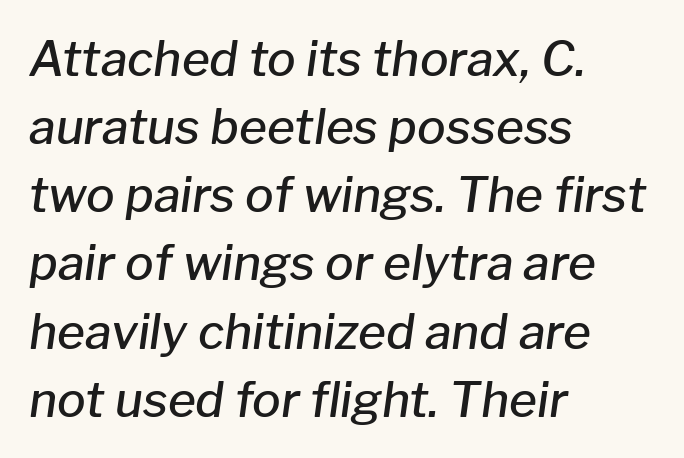
Q: Is the text bold? A: Semi-bold.
Q: Is the text italic (slanted)? A: Yes, it leans right by about 8 degrees.
Q: Is the text underlined? A: No.
Q: How is the paragraph aligned? A: Left-aligned.
Q: Is the spacing between letters normal or unusually wide? A: Normal.
Q: Is the spacing between lines tight, normal or loose? A: Normal.
Q: Width (condensed, normal, or wide)? A: Normal.
Q: Stroke contrast? A: Low.
Q: x-height? A: Medium.
Q: Monospaced? A: No.
